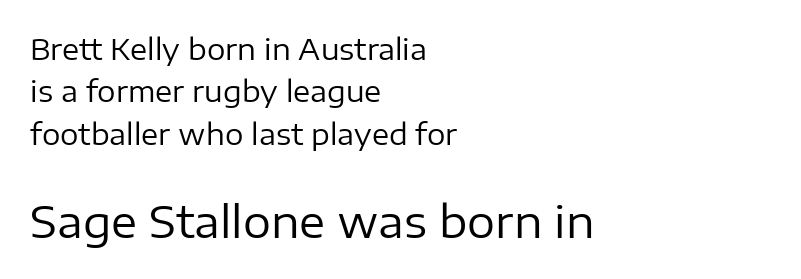
The image shows 44 px regular-weight sans-serif type, upright; set left-aligned, normal line spacing (1.46x), normal letter spacing, not underlined; the second (bottom) block is 1.52x larger; low stroke contrast and a medium x-height.
